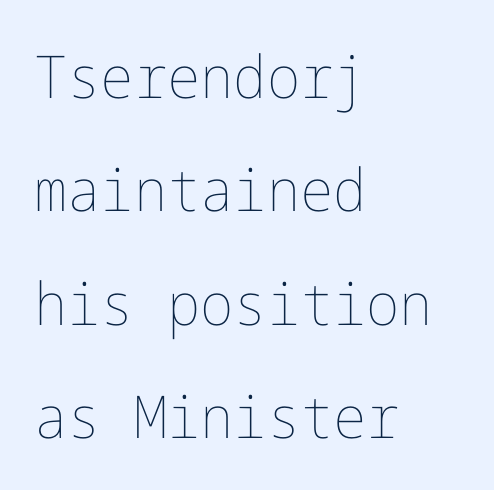
Q: Is the text bold? A: No.
Q: Is the text italic (slanted)? A: No, it is upright.
Q: Is the text underlined? A: No.
Q: How is the paragraph aligned? A: Left-aligned.
Q: Is the spacing between letters normal or unusually wide? A: Normal.
Q: Is the spacing between lines tight, normal or loose? A: Loose.
Q: Width (condensed, normal, or wide)? A: Normal.
Q: Stroke contrast? A: Low.
Q: x-height? A: Medium.
